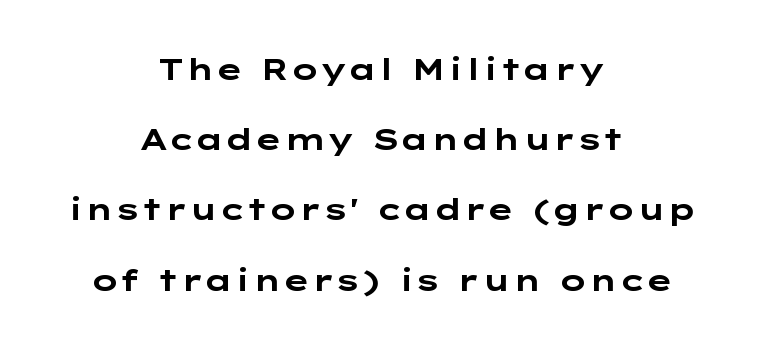
Does the type have serifs? No, each stem ends abruptly. Horizontal alignment here is central, giving a formal, balanced look. Notice how the stems are strictly vertical — no italics here. Emphasis by weight is at full strength: bold. Anything drawn beneath the words? Only blank space.
